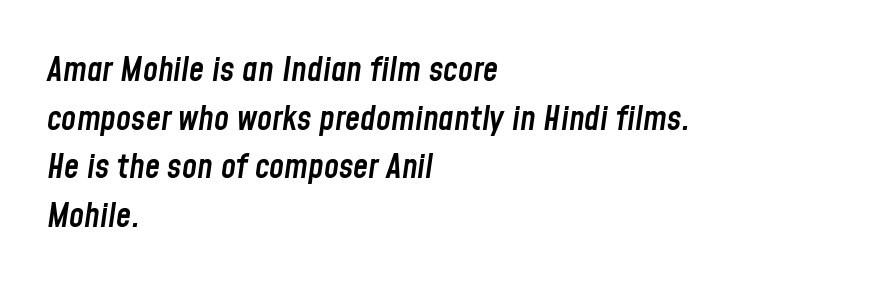
Q: Is the text bold? A: Semi-bold.
Q: Is the text italic (slanted)? A: Yes, it leans right by about 8 degrees.
Q: Is the text underlined? A: No.
Q: How is the paragraph aligned? A: Left-aligned.
Q: Is the spacing between letters normal or unusually wide? A: Normal.
Q: Is the spacing between lines tight, normal or loose? A: Normal.
Q: Width (condensed, normal, or wide)? A: Condensed.
Q: Stroke contrast? A: Low.
Q: x-height? A: Medium.
Q: Monospaced? A: No.
